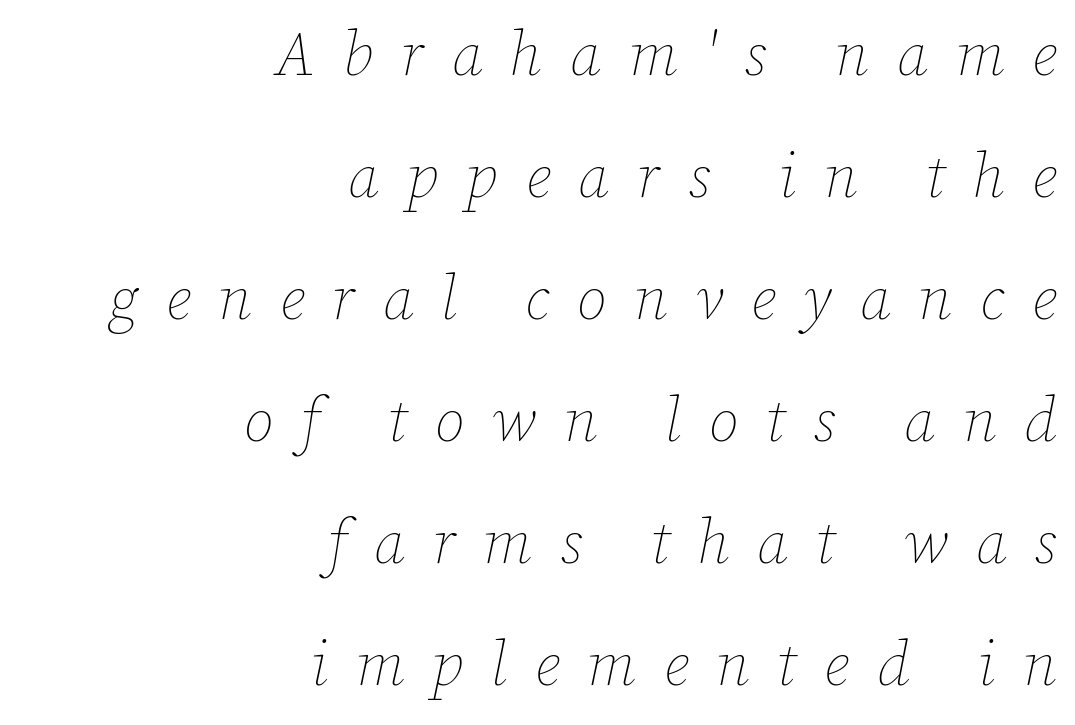
{"italic": "yes", "lean": "right", "slant_degrees": 12, "bold": "no", "weight": "thin", "width": "normal", "stroke_contrast": "low", "x_height": "medium", "monospaced": "no", "underline": "no", "align": "right", "line_spacing": "loose", "line_spacing_ratio": 2.0, "letter_spacing": "wide", "letter_spacing_em": 0.45, "glyph_px": 61}
